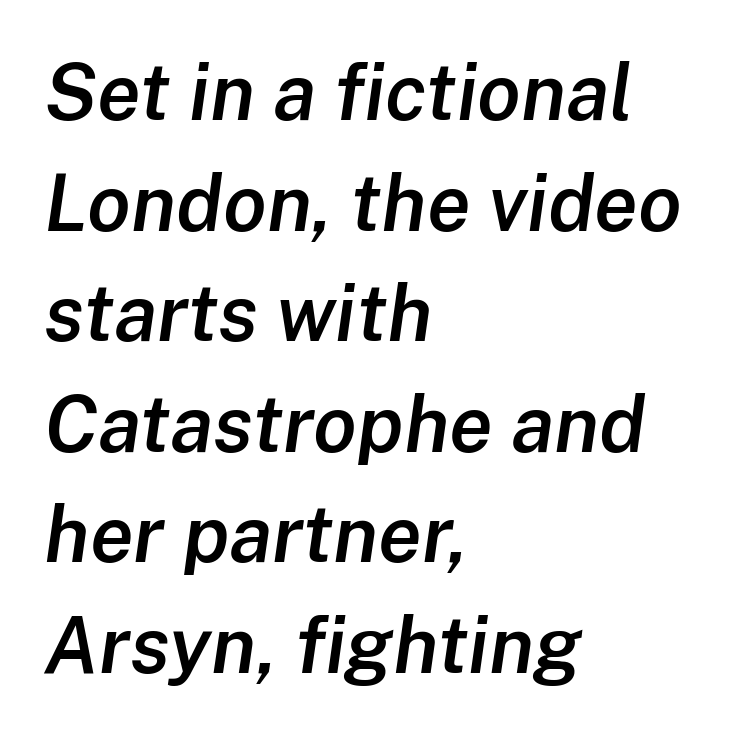
{"italic": "yes", "lean": "right", "slant_degrees": 8, "bold": "semi", "weight": "semibold", "width": "normal", "stroke_contrast": "low", "x_height": "medium", "monospaced": "no", "underline": "no", "align": "left", "line_spacing": "normal", "line_spacing_ratio": 1.4, "letter_spacing": "normal", "letter_spacing_em": 0.0, "glyph_px": 79}
